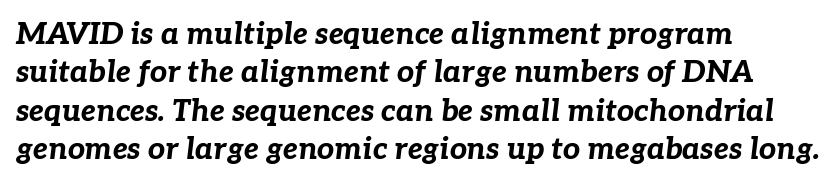
Glyph-to-glyph distance matches everyday printed text. The rendering uses a moderate line-height, typical for paragraphs. The foot of each line stays bare and open. When letters slant like this, we call the style italic.
